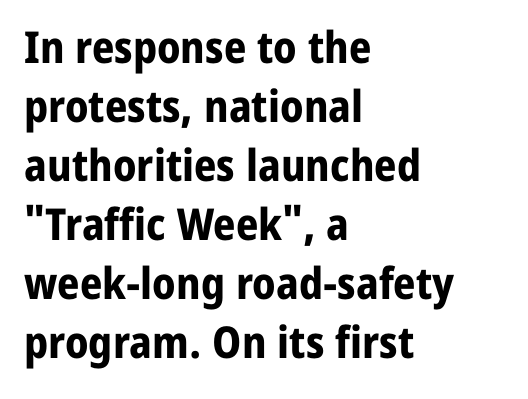
Q: Is the text bold? A: Yes.
Q: Is the text italic (slanted)? A: No, it is upright.
Q: Is the typeface a serif or a sans-serif typeface? A: Sans-serif.
Q: Is the text underlined? A: No.
Q: How is the paragraph aligned? A: Left-aligned.
Q: Is the spacing between letters normal or unusually wide? A: Normal.
Q: Is the spacing between lines tight, normal or loose? A: Normal.
Q: Width (condensed, normal, or wide)? A: Normal.
Q: Stroke contrast? A: Low.
Q: x-height? A: Medium.
Q: Monospaced? A: No.
